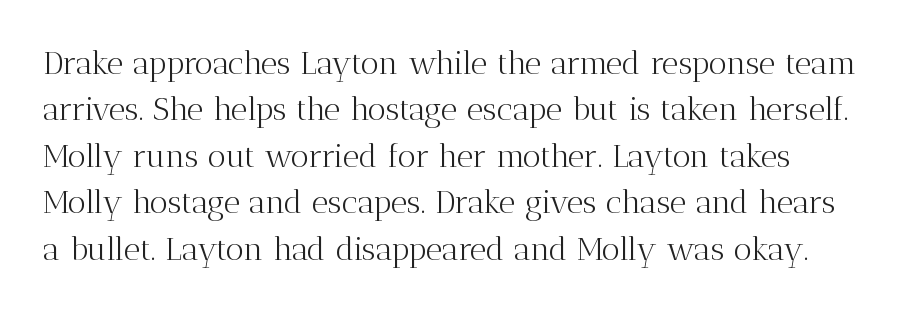
The image shows 32 px light serif type, upright; set normal line spacing (1.45x), normal letter spacing, not underlined; medium stroke contrast and a medium x-height.
